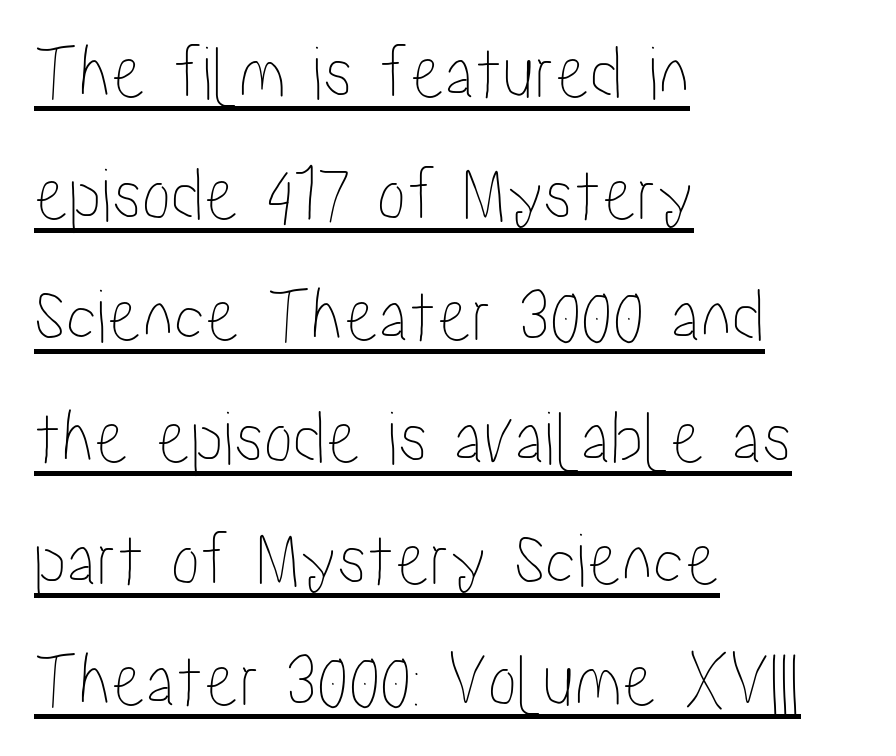
The image shows 78 px condensed type, upright; set left-aligned, normal line spacing (1.56x), normal letter spacing, underlined; low stroke contrast and a medium x-height.
